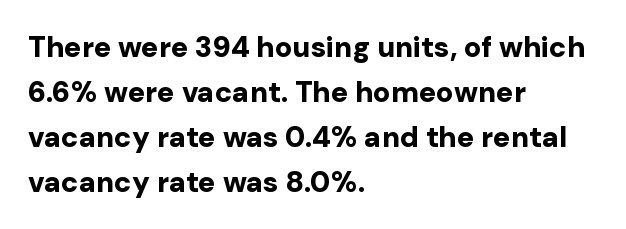
The image shows 29 px bold sans-serif type, upright; set left-aligned, normal line spacing (1.55x), normal letter spacing, not underlined; low stroke contrast and a medium x-height.
